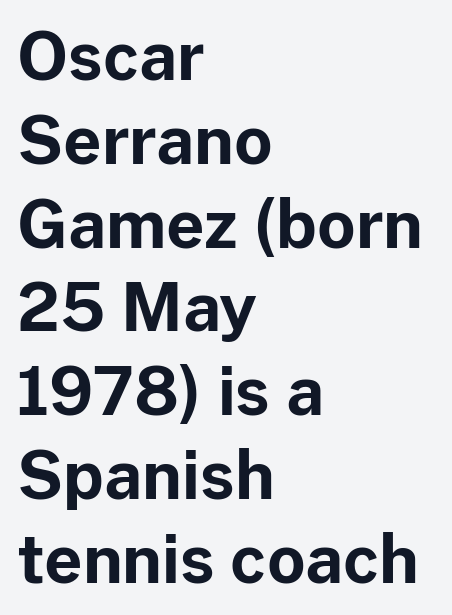
Is this a fixed-width face? No — the glyphs have proportional, varying widths. This sample is left-justified, so line endings fall wherever the words run out. How are the letters spaced? Ordinarily, with no added tracking. Is this a sans? Yes — the strokes have no serifs.
